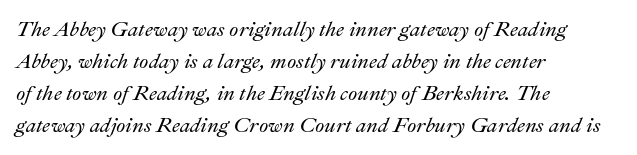
The image shows 21 px text type, italic (leaning right); set left-aligned, normal line spacing (1.52x), normal letter spacing, not underlined.
